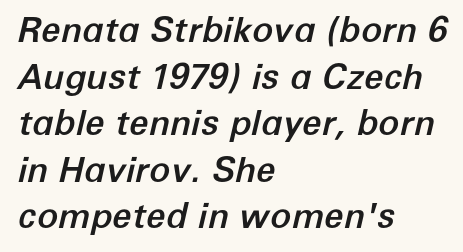
{"italic": "yes", "lean": "right", "slant_degrees": 12, "width": "normal", "stroke_contrast": "low", "x_height": "medium", "monospaced": "no", "underline": "no", "align": "left", "line_spacing": "normal", "line_spacing_ratio": 1.33, "letter_spacing": "normal", "letter_spacing_em": 0.0, "glyph_px": 35}
